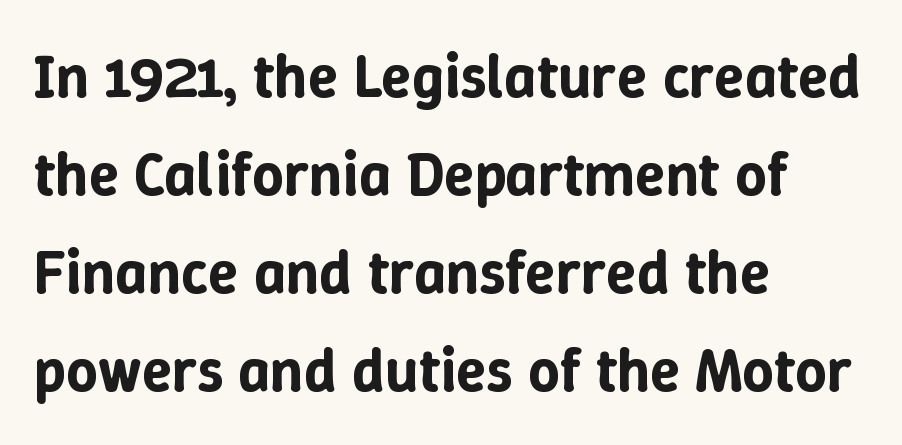
{"italic": "no", "width": "normal", "stroke_contrast": "low", "x_height": "medium", "monospaced": "no", "underline": "no", "align": "left", "line_spacing": "normal", "line_spacing_ratio": 1.58, "letter_spacing": "normal", "letter_spacing_em": 0.0, "glyph_px": 62}
